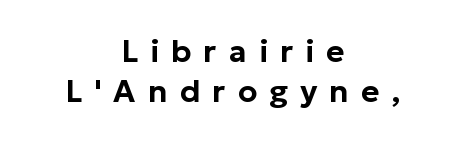
Q: Is the text italic (slanted)? A: No, it is upright.
Q: Is the typeface a serif or a sans-serif typeface? A: Sans-serif.
Q: Is the text underlined? A: No.
Q: How is the paragraph aligned? A: Centered.
Q: Is the spacing between letters normal or unusually wide? A: Unusually wide.
Q: Is the spacing between lines tight, normal or loose? A: Normal.
Q: Width (condensed, normal, or wide)? A: Normal.
Q: Stroke contrast? A: Low.
Q: x-height? A: Medium.
Q: Monospaced? A: No.
